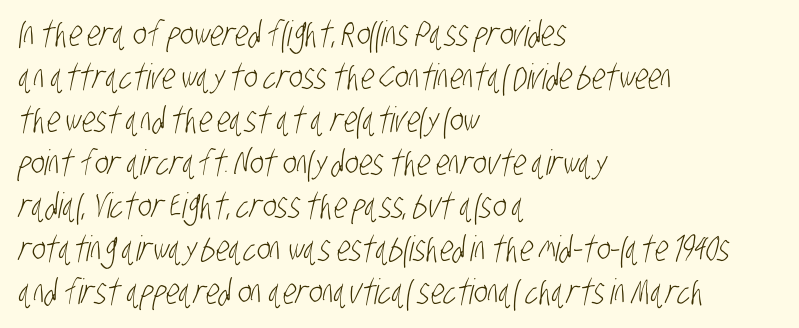
The image shows 35 px light, condensed sans-serif type; set left-aligned, line spacing 1.23x, normal letter spacing, not underlined; low stroke contrast and a large x-height.
